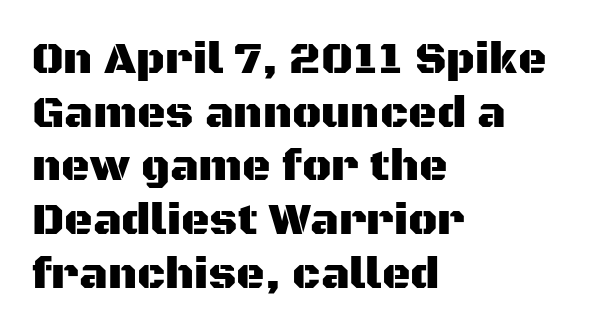
Q: Is the text italic (slanted)? A: No, it is upright.
Q: Is the typeface a serif or a sans-serif typeface? A: Sans-serif.
Q: Is the text underlined? A: No.
Q: How is the paragraph aligned? A: Left-aligned.
Q: Is the spacing between letters normal or unusually wide? A: Normal.
Q: Width (condensed, normal, or wide)? A: Normal.
Q: Stroke contrast? A: Medium.
Q: x-height? A: Large.
Q: Monospaced? A: No.
